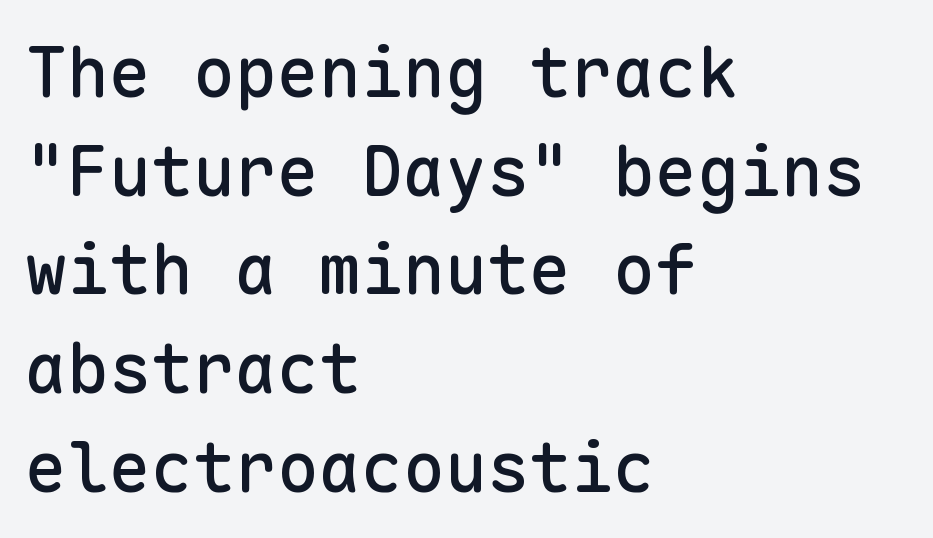
You can tell it's not italic because the verticals are truly vertical. Honestly, there is no underline to notice here at all. This is sans-serif lettering, the kind often seen on screens and signage. Standard letterfit; no display-style spreading of the glyphs. Monospaced: the letters line up in strict vertical columns.
